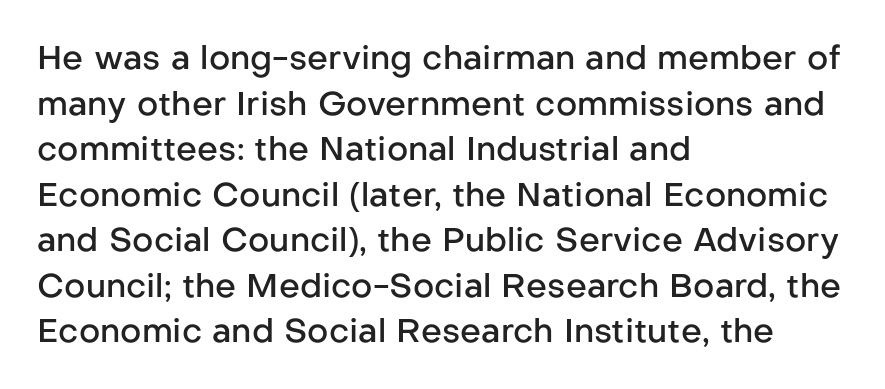
Every row of glyphs begins at an identical x-position on the left. In terms of leading, this rendering sits right in the middle. This sample uses an upright cut, with every glyph sitting square on the baseline. These words are printed semibold, heavier than regular yet not bold. Is this a fixed-width face? No — the glyphs have proportional, varying widths.
